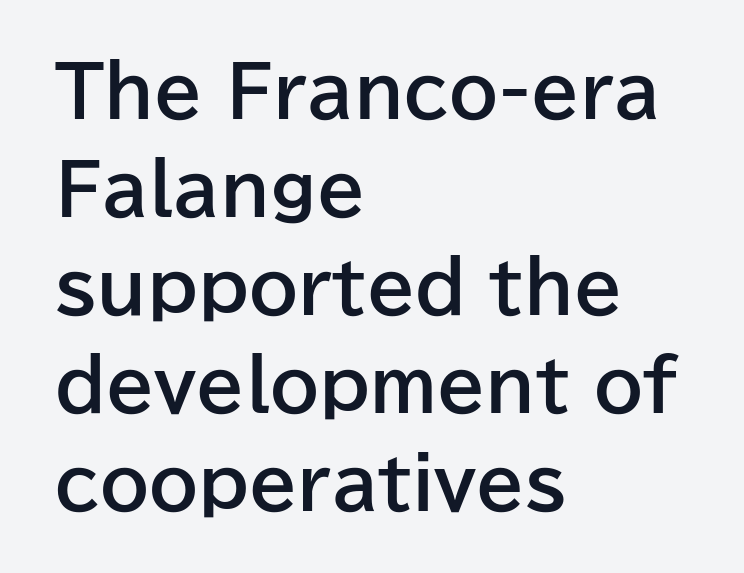
Horizontal alignment here is leftward, the default for most running prose. Looks like regular typesetting: each glyph gets only the width it needs. The rendering keeps characters at their native spacing. In terms of posture, this sample is upright.
